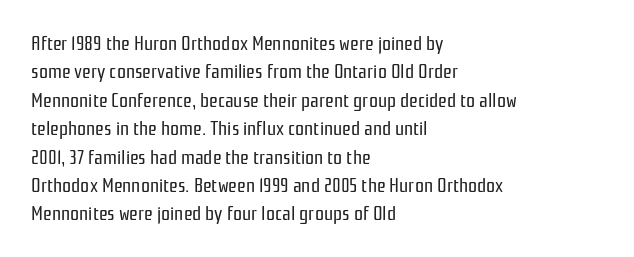
Glyph-to-glyph distance matches everyday printed text. One glance says typical: line gaps are just what's usual. A bare baseline throughout the passage. Does the lettering tilt? It doesn't — this is upright.
